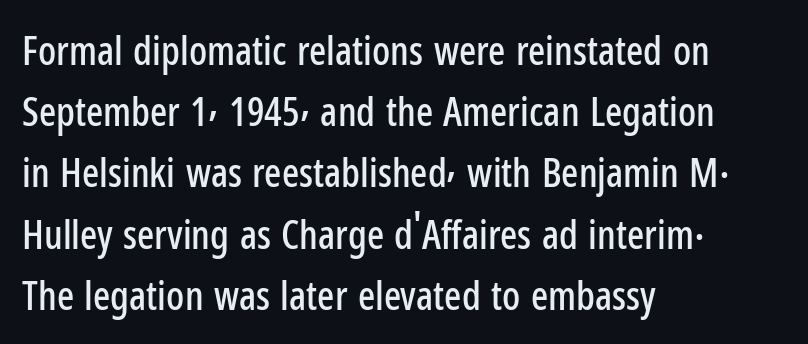
{"serif": "no", "italic": "no", "width": "condensed", "stroke_contrast": "low", "x_height": "medium", "monospaced": "no", "underline": "no", "align": "left", "line_spacing": "normal", "line_spacing_ratio": 1.53, "letter_spacing": "normal", "letter_spacing_em": 0.0, "glyph_px": 40}
